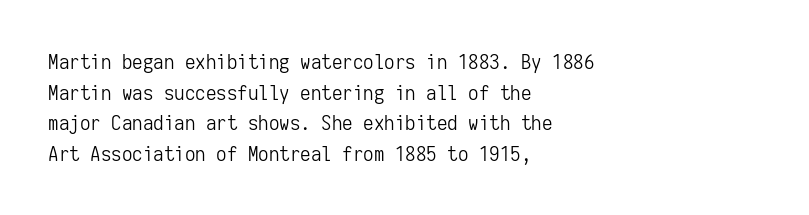
The strip under each line holds only bare page. The lines in this sample share a left origin and differ only in where they stop. The block of text has a typical density, with ordinary space between rows. A typesetter would call this zero additional tracking. Each stroke keeps to a modest, everyday thickness or less. Style check: upright.
